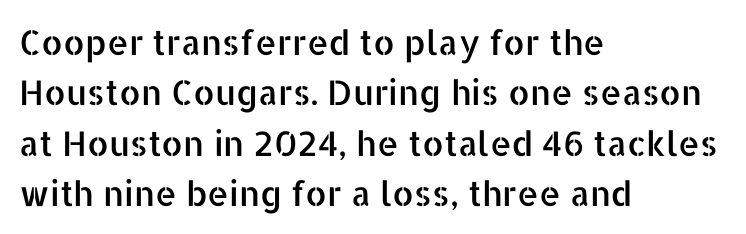
{"serif": "no", "italic": "no", "width": "normal", "stroke_contrast": "low", "x_height": "medium", "monospaced": "no", "underline": "no", "align": "left", "line_spacing": "normal", "line_spacing_ratio": 1.48, "letter_spacing": "normal", "letter_spacing_em": 0.0, "glyph_px": 34}
